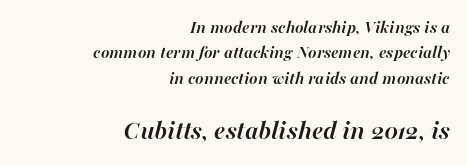
Between one letter and the next there's only the usual sliver of space. The rendering enlarges the type as you move from the upper chunk to the lower. Has an underline been added? It has not. The glyphs have the mass of a bold cut. Baseline-to-baseline distance is the conventional proportion of letter height. Compared with a flush-left layout, this one pins lines to the opposite, right side.
